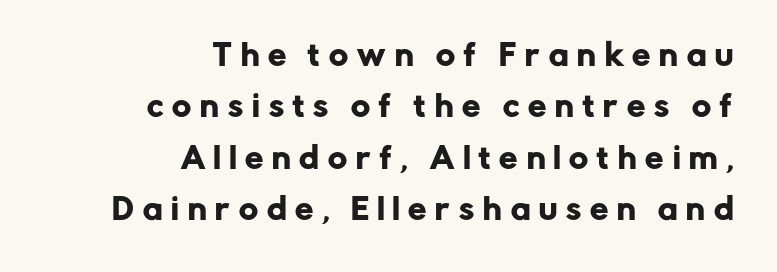
The image shows 29 px sans-serif type, upright; set right-aligned, line spacing 1.77x, unusually wide letter spacing (+0.31 em), not underlined; low stroke contrast and a medium x-height.
